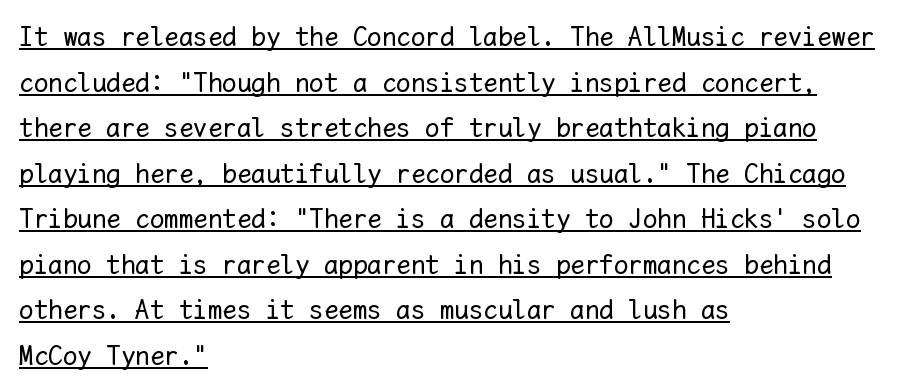
{"italic": "no", "bold": "no", "weight": "regular", "width": "normal", "stroke_contrast": "low", "x_height": "medium", "monospaced": "yes", "underline": "yes", "align": "left", "line_spacing": "normal", "line_spacing_ratio": 1.57, "letter_spacing": "normal", "letter_spacing_em": 0.0, "glyph_px": 29}
